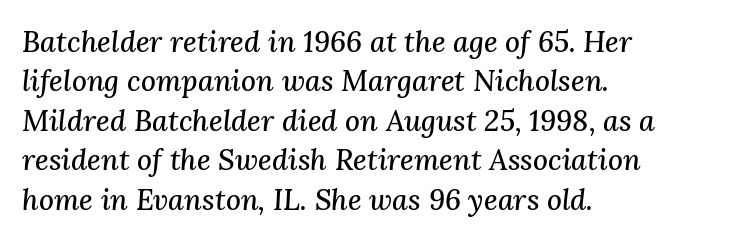
What stands out about the letter spacing? Nothing — it is the standard amount. Every character sits at an angle, as italics do. Does the leading feel generous? No, just average. Character widths vary here, with narrow letters taking less room than wide ones. The typeface chosen for these lines features serifs.
